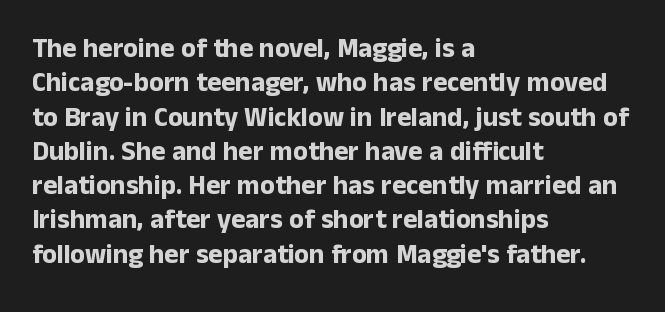
A typesetter would mark this as roman, not italic. Does the copy run flush right? No — it runs flush left. These words are printed bold, with thick strokes throughout. Successive baselines arrive at the customary interval. Caption: standard tracking, unaltered.
